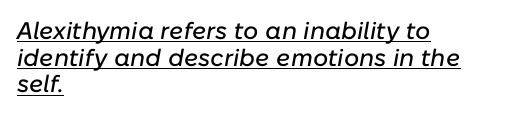
Q: Is the text italic (slanted)? A: Yes, it leans right by about 10 degrees.
Q: Is the text underlined? A: Yes.
Q: How is the paragraph aligned? A: Left-aligned.
Q: Is the spacing between letters normal or unusually wide? A: Normal.
Q: Is the spacing between lines tight, normal or loose? A: Tight.
